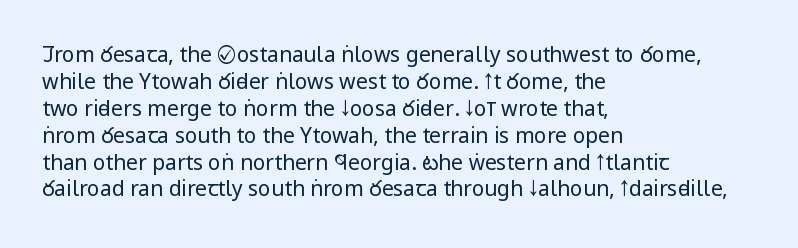
Q: Is the text bold? A: No.
Q: Is the text italic (slanted)? A: No, it is upright.
Q: Is the text underlined? A: No.
Q: How is the paragraph aligned? A: Left-aligned.
Q: Is the spacing between letters normal or unusually wide? A: Normal.
Q: Is the spacing between lines tight, normal or loose? A: Normal.
